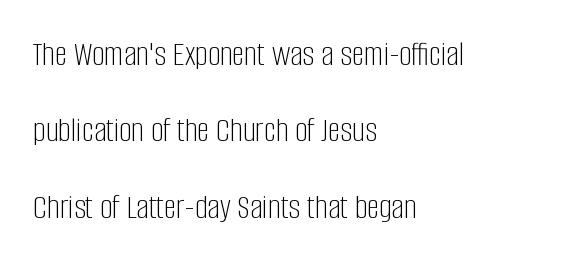
Compared with typical body copy, the letter spacing here is the same. Stems here are at most as thick as an everyday book face. The text was rendered using a sans face with plain stroke endings. The passage shown is typed in a proportional face where columns would drift.
